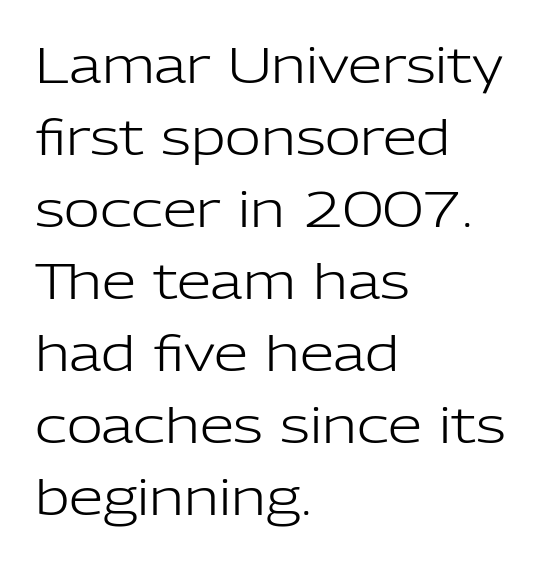
Stems here are at most as thick as an everyday book face. The face used here is proportionally spaced, like ordinary book or web type. Characters follow at the spacing the type designer built in. Alignment: flush left. Descender tails drop into unmarked territory. Unlike a traditional serif, this face leaves its strokes unadorned.
